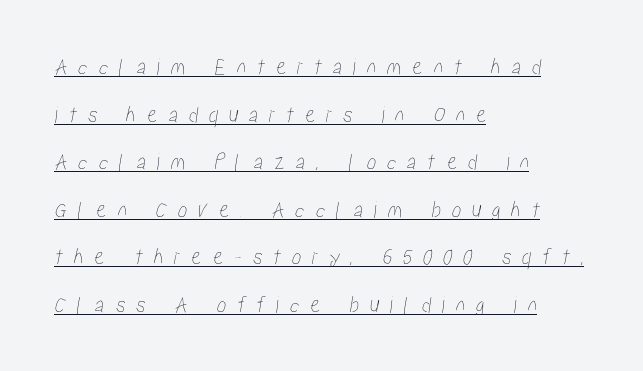
Reading down the block, your eye returns to a fixed left position each line. Compared with typical paragraphs, the rows here are farther apart. The rendered words wear a rule along their underside. Glyph-to-glyph distance is far greater than everyday printed text.
